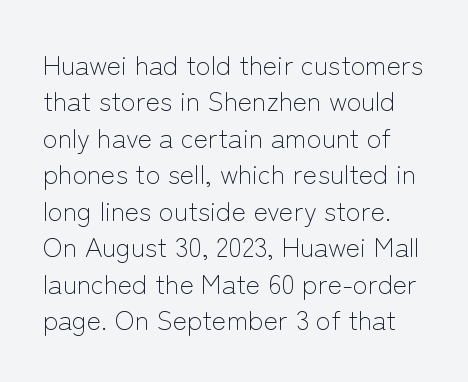
Q: Is the text bold? A: No.
Q: Is the text italic (slanted)? A: No, it is upright.
Q: Is the text underlined? A: No.
Q: Is the spacing between letters normal or unusually wide? A: Normal.
Q: Is the spacing between lines tight, normal or loose? A: Normal.
